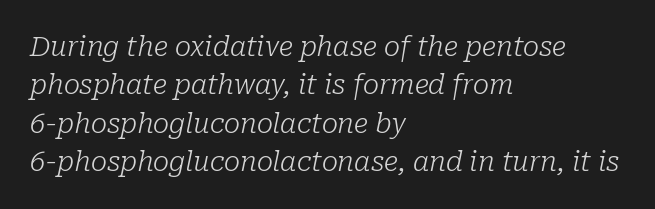
{"italic": "yes", "lean": "right", "slant_degrees": 10, "bold": "no", "underline": "no", "align": "left", "line_spacing": "normal", "line_spacing_ratio": 1.42, "letter_spacing": "normal", "letter_spacing_em": 0.0, "glyph_px": 27}
